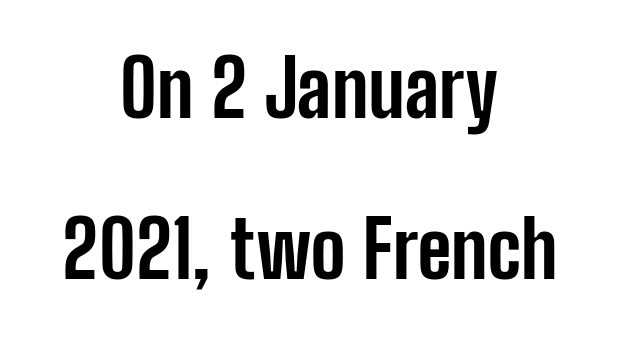
The typesetter chose a symmetrical, centered arrangement here. Any mark beneath the type? The region is blank. Think of a printed novel: that variable character pitch is what you see here. This rendering employs a face without finishing strokes, i.e., a sans-serif. This sample trades compactness for vertical openness between lines. Stroke thickness is high; the sample reads as a true bold.
